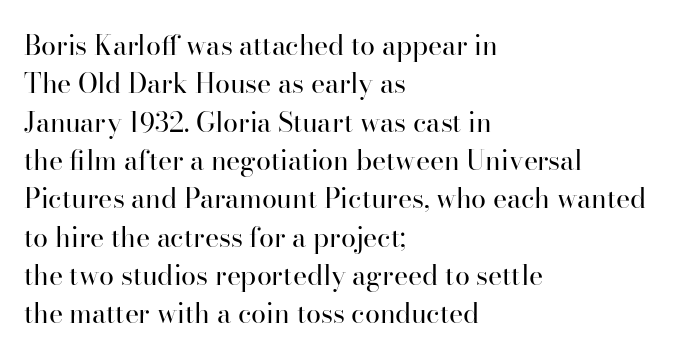
{"italic": "no", "bold": "no", "underline": "no", "align": "left", "line_spacing": "normal", "line_spacing_ratio": 1.42, "letter_spacing": "normal", "letter_spacing_em": 0.0, "glyph_px": 27}
